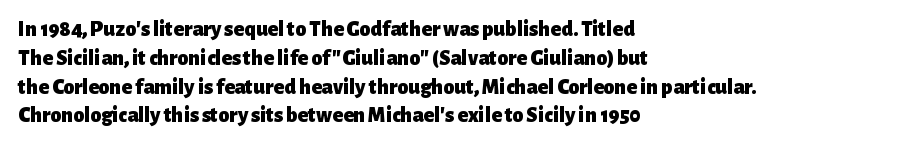
{"italic": "no", "bold": "yes", "underline": "no", "align": "left", "line_spacing": "normal", "line_spacing_ratio": 1.31, "letter_spacing": "normal", "letter_spacing_em": 0.0, "glyph_px": 22}
